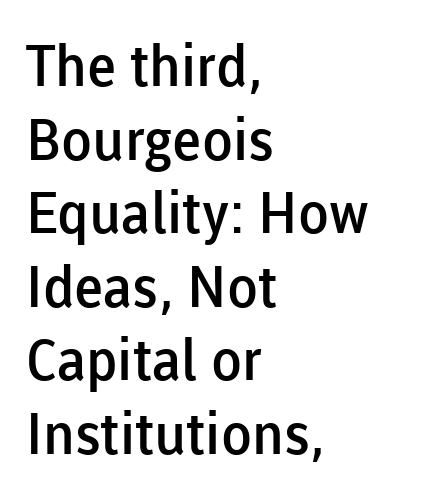
The image shows 57 px semibold sans-serif type, upright; set left-aligned, normal line spacing (1.29x), normal letter spacing, not underlined; low stroke contrast and a medium x-height.
